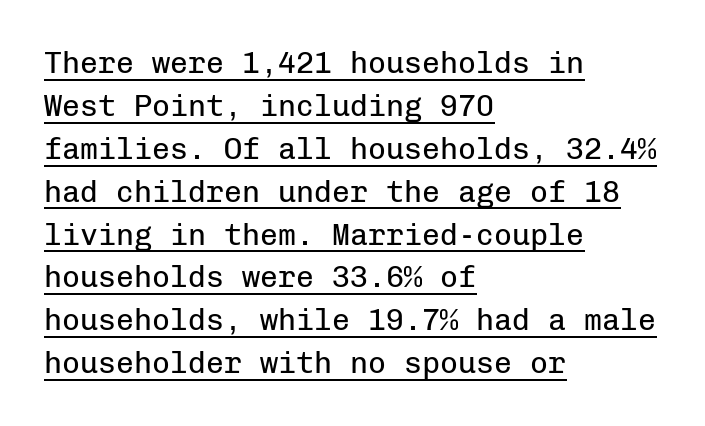
The image shows 30 px regular-weight sans-serif type, upright, monospaced; set left-aligned, normal line spacing (1.43x), normal letter spacing, underlined; low stroke contrast and a medium x-height.
